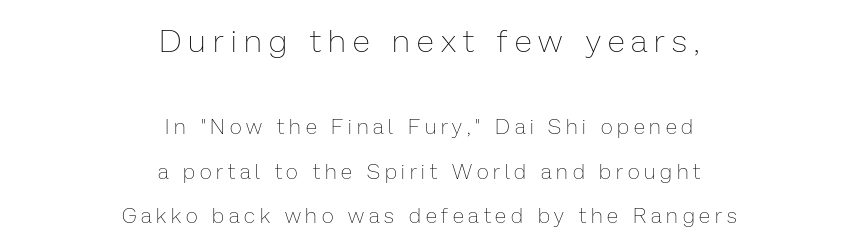
The passage shown is typed in a proportional face where columns would drift. Every row of glyphs is offset so its center matches the block's center. Glance below the letters and you will spot only blank space. The letters stand straight up with perfectly vertical stems. A typesetter would call this leading open, well beyond the default. This is not heavy type; no bold has been used.
